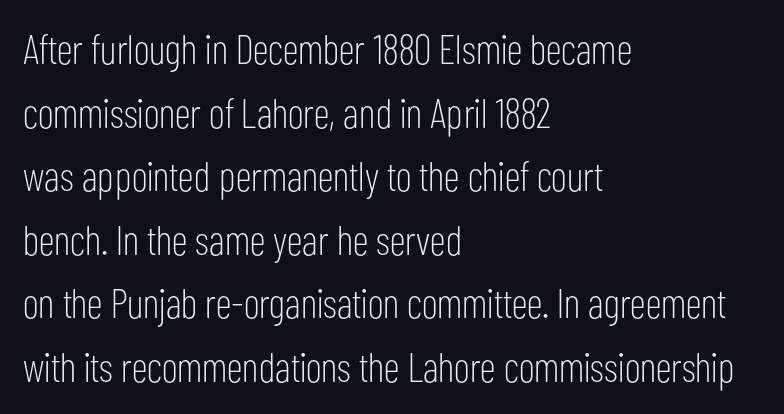
{"serif": "no", "italic": "no", "bold": "no", "weight": "light", "width": "condensed", "stroke_contrast": "low", "x_height": "medium", "monospaced": "no", "underline": "no", "align": "left", "line_spacing": "normal", "line_spacing_ratio": 1.55, "letter_spacing": "normal", "letter_spacing_em": 0.0, "glyph_px": 41}
